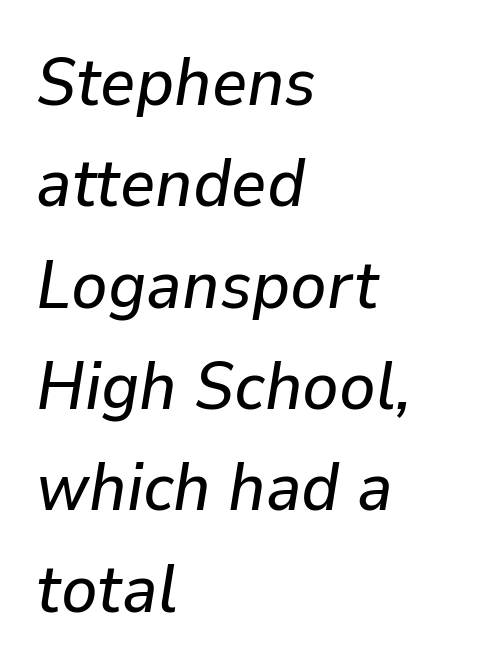
The image shows 68 px text type, italic (leaning right); set left-aligned, normal line spacing (1.49x), normal letter spacing, not underlined; low stroke contrast and a medium x-height.
